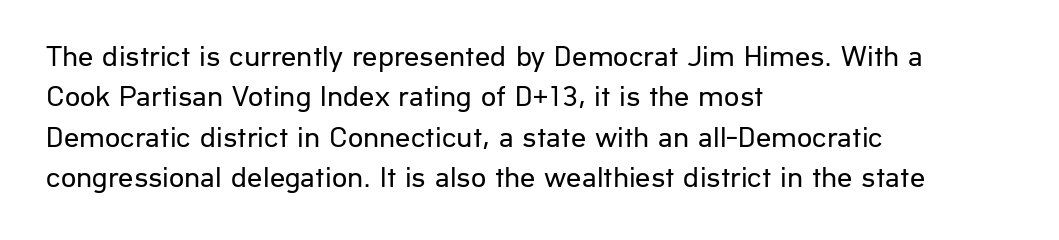
The image shows 30 px regular-weight sans-serif type, upright; set left-aligned, normal line spacing (1.35x), normal letter spacing, not underlined; low stroke contrast and a medium x-height.
